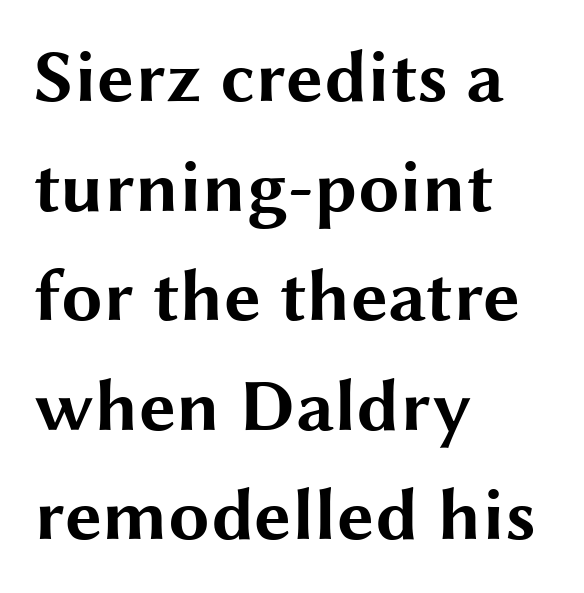
{"serif": "no", "italic": "no", "bold": "yes", "weight": "bold", "width": "wide", "stroke_contrast": "medium", "x_height": "medium", "monospaced": "no", "underline": "no", "align": "left", "line_spacing": "normal", "line_spacing_ratio": 1.48, "letter_spacing": "normal", "letter_spacing_em": 0.0, "glyph_px": 74}
